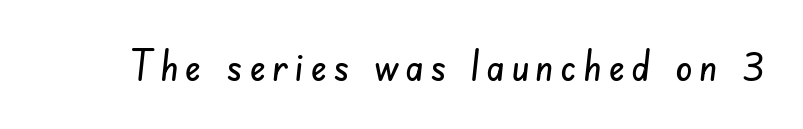
The letters carry no serifs — their stems end cleanly without finishing strokes. The string is rendered with underlining switched off. The face used here is proportionally spaced, like ordinary book or web type.
